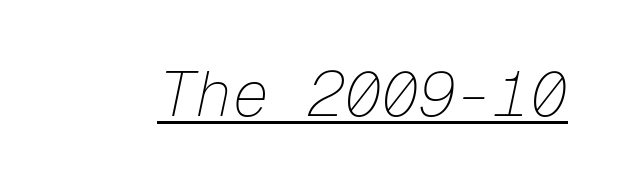
{"italic": "yes", "lean": "right", "slant_degrees": 12, "bold": "no", "weight": "thin", "width": "normal", "stroke_contrast": "low", "x_height": "medium", "monospaced": "yes", "underline": "yes", "letter_spacing": "normal", "letter_spacing_em": 0.0, "glyph_px": 62}
